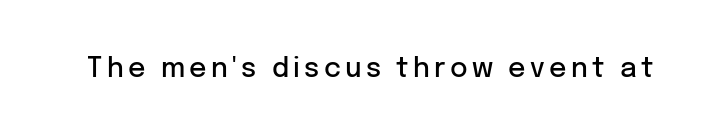
The image shows 27 px text type, upright; set not underlined.
